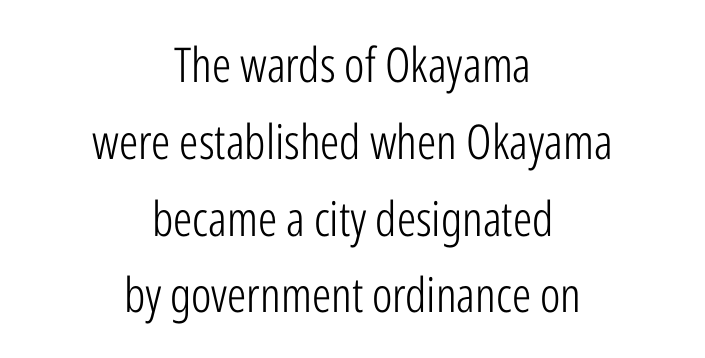
{"serif": "no", "italic": "no", "bold": "no", "weight": "light", "width": "condensed", "stroke_contrast": "low", "x_height": "medium", "monospaced": "no", "underline": "no", "align": "center", "line_spacing": "normal", "line_spacing_ratio": 1.6, "letter_spacing": "normal", "letter_spacing_em": 0.0, "glyph_px": 48}
